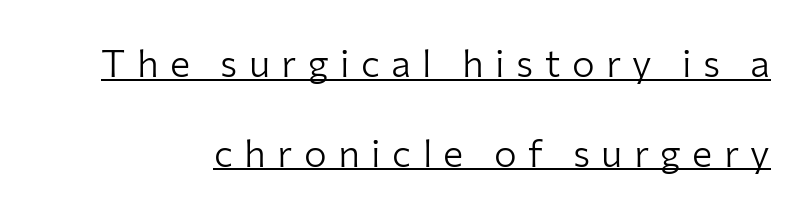
{"serif": "no", "italic": "no", "bold": "no", "weight": "light", "width": "normal", "stroke_contrast": "low", "x_height": "medium", "monospaced": "no", "underline": "yes", "line_spacing": "loose", "line_spacing_ratio": 2.36, "letter_spacing": "wide", "letter_spacing_em": 0.3, "glyph_px": 38}
